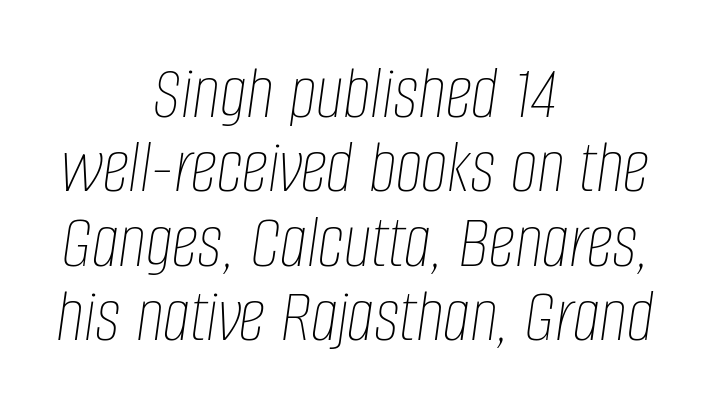
Q: Is the text bold? A: No.
Q: Is the text italic (slanted)? A: Yes, it leans right by about 8 degrees.
Q: Is the text underlined? A: No.
Q: How is the paragraph aligned? A: Centered.
Q: Is the spacing between letters normal or unusually wide? A: Normal.
Q: Is the spacing between lines tight, normal or loose? A: Tight.
Q: Width (condensed, normal, or wide)? A: Condensed.
Q: Stroke contrast? A: Low.
Q: x-height? A: Large.
Q: Monospaced? A: No.
